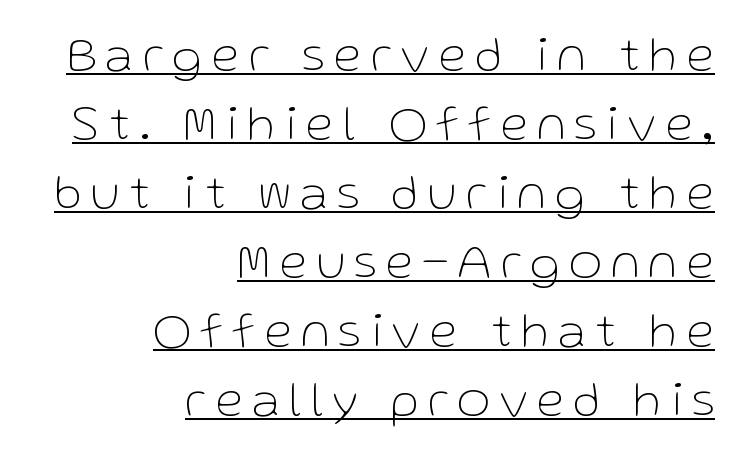
Spacing between characters has been opened up far beyond the box default. The rendering uses natural spacing where letterforms have individual widths. Italic? Not at all — the glyphs are vertical. One-word summary of the alignment: right. The passage shown stacks its lines at a standard gap.
